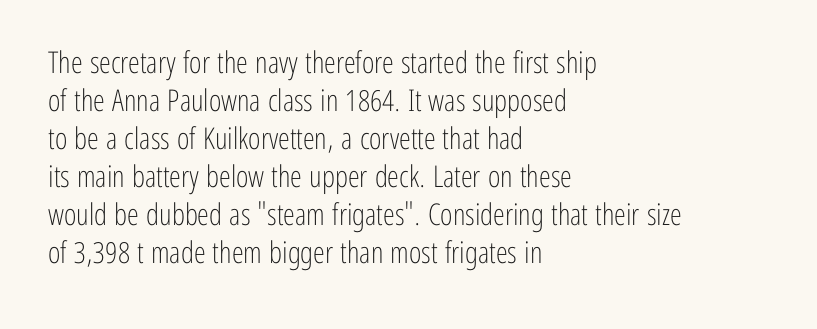
Q: Is the text bold? A: No.
Q: Is the text italic (slanted)? A: No, it is upright.
Q: Is the typeface a serif or a sans-serif typeface? A: Sans-serif.
Q: Is the text underlined? A: No.
Q: How is the paragraph aligned? A: Left-aligned.
Q: Is the spacing between letters normal or unusually wide? A: Normal.
Q: Is the spacing between lines tight, normal or loose? A: Normal.
Q: Width (condensed, normal, or wide)? A: Condensed.
Q: Stroke contrast? A: Low.
Q: x-height? A: Medium.
Q: Monospaced? A: No.
